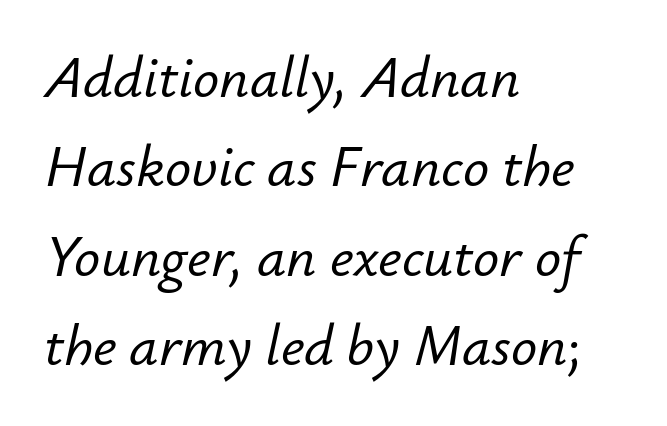
A typesetter would mark this as italic. Short and long lines alike share a common starting point at left. This block has exactly the height ordinary leading produces. Nobody drew a line under any word here.
